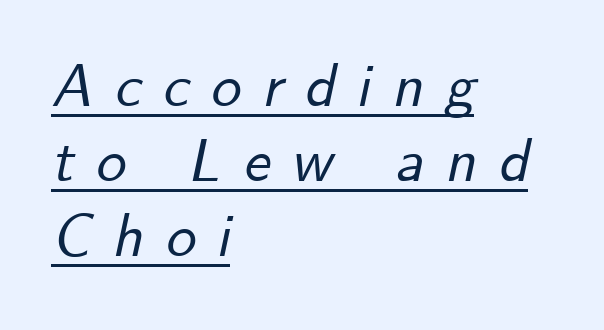
{"italic": "yes", "lean": "right", "slant_degrees": 12, "width": "normal", "stroke_contrast": "low", "x_height": "small", "monospaced": "no", "underline": "yes", "align": "left", "line_spacing": "normal", "line_spacing_ratio": 1.25, "letter_spacing": "wide", "letter_spacing_em": 0.36, "glyph_px": 60}
